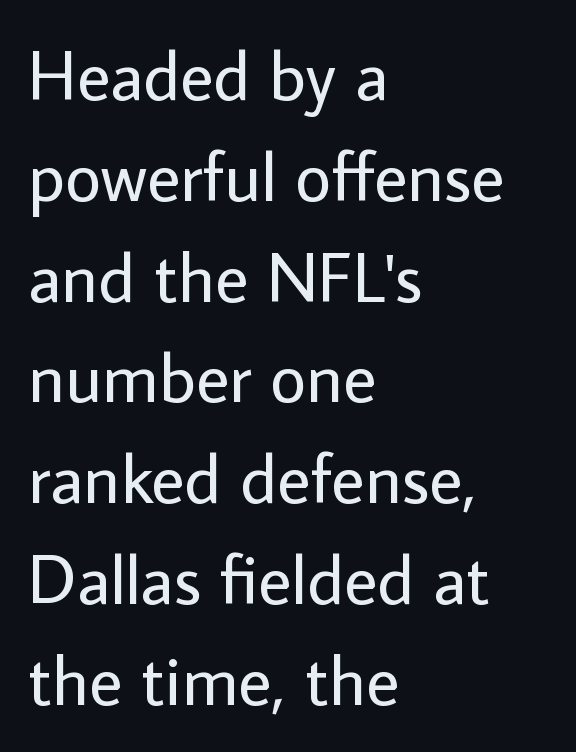
The image shows 70 px regular-weight sans-serif type, upright; set left-aligned, normal line spacing (1.44x), normal letter spacing, not underlined; low stroke contrast and a medium x-height.
